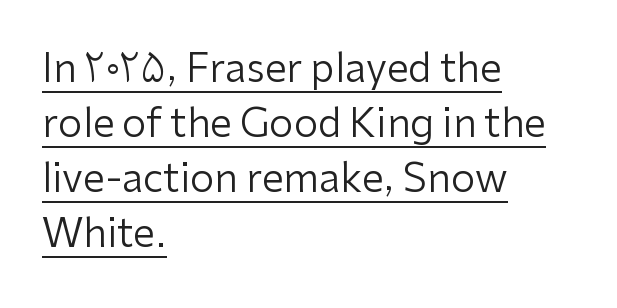
A rule runs beneath these lines of type. A sans-serif font was chosen for this passage. The lines are quadded left. Nope, not italic — everything's standing straight. The strokes are not fattened; the text isn't bold. Tracking value appears to be zero — textbook default spacing.
